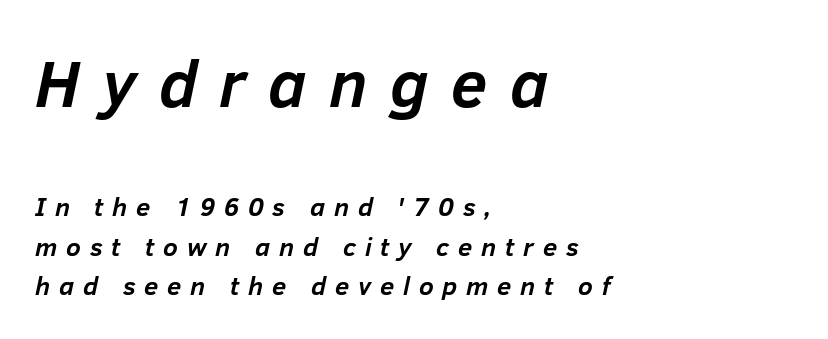
The image shows 66 px semibold type, italic (leaning right); set left-aligned, normal line spacing (1.52x), unusually wide letter spacing (+0.34 em), not underlined; the first (top) block is 2.54x larger; low stroke contrast and a medium x-height.
